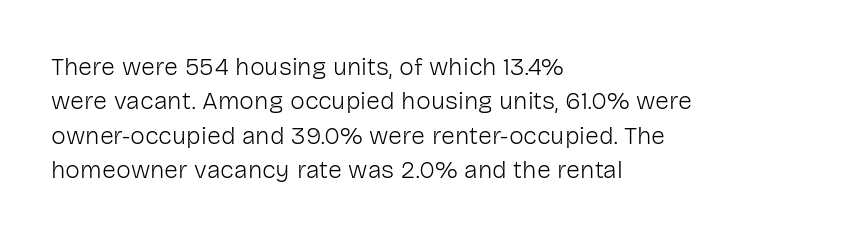
Spacing between characters is what you'd get straight out of the box. The passage shown is not underscored anywhere. The lines in this sample share a left origin and differ only in where they stop. The lines sit at an ordinary, default distance from one another. Is the type heavy? It reads as light-to-regular instead.
